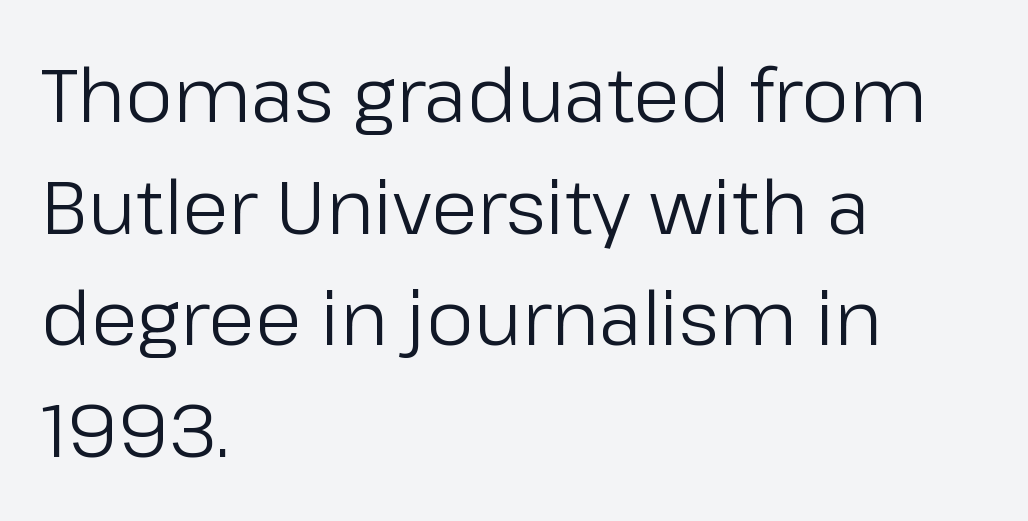
Q: Is the text bold? A: No.
Q: Is the text italic (slanted)? A: No, it is upright.
Q: Is the typeface a serif or a sans-serif typeface? A: Sans-serif.
Q: Is the text underlined? A: No.
Q: How is the paragraph aligned? A: Left-aligned.
Q: Is the spacing between letters normal or unusually wide? A: Normal.
Q: Is the spacing between lines tight, normal or loose? A: Normal.
Q: Width (condensed, normal, or wide)? A: Normal.
Q: Stroke contrast? A: Low.
Q: x-height? A: Medium.
Q: Monospaced? A: No.
